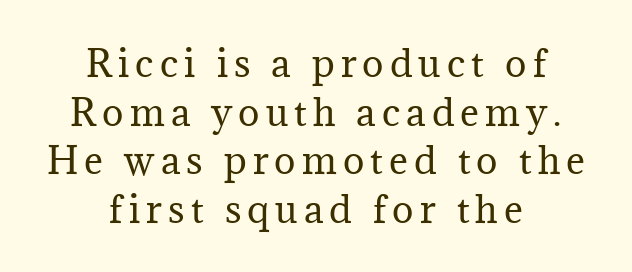
Bold? No — there's no thickening of the strokes. The typography opts for an upright posture over an oblique one. Small tapered or slab feet sit at the stroke ends, so this counts as serif. Clear beneath every line of the passage.
